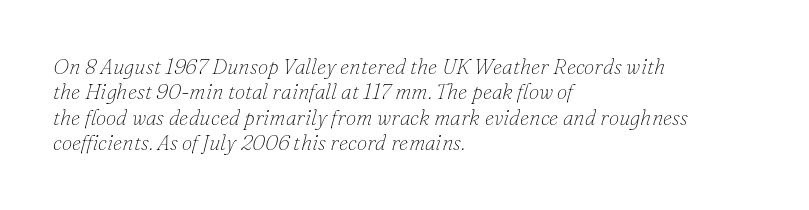
Default kerning and tracking; the words read as compact shapes. Leftover space on each line is placed entirely after the last word. Slanted lettering throughout. A clean baseline with only descenders dipping below it.
